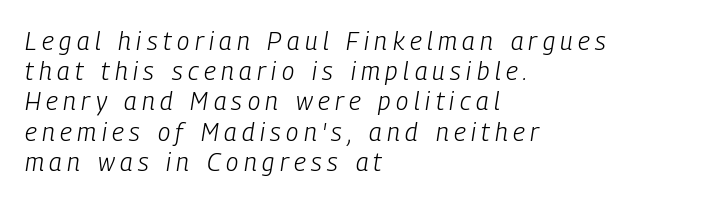
Q: Is the text bold? A: No.
Q: Is the text italic (slanted)? A: Yes, it leans right by about 9 degrees.
Q: Is the text underlined? A: No.
Q: How is the paragraph aligned? A: Left-aligned.
Q: Is the spacing between letters normal or unusually wide? A: Unusually wide.
